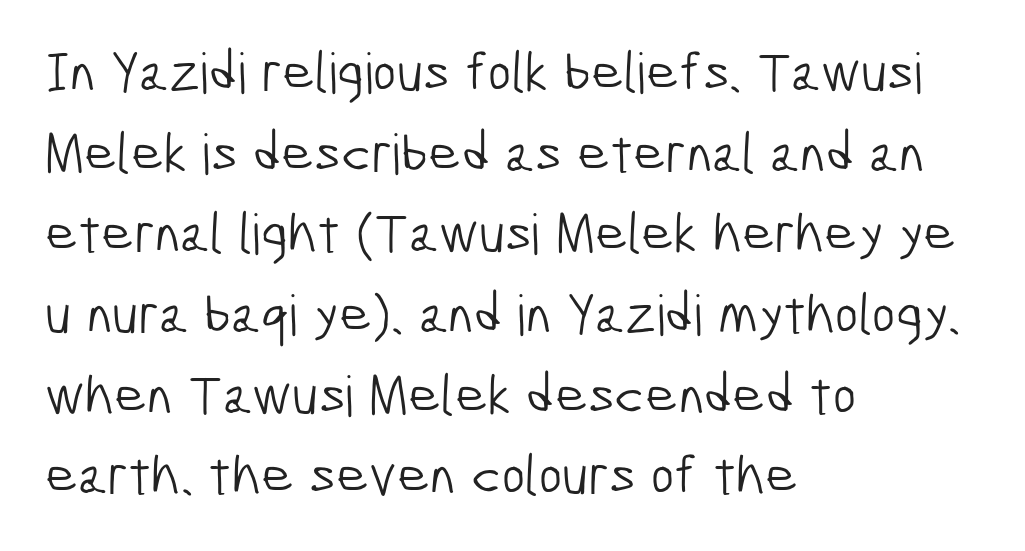
Q: Is the text bold? A: No.
Q: Is the typeface a serif or a sans-serif typeface? A: Sans-serif.
Q: Is the text underlined? A: No.
Q: How is the paragraph aligned? A: Left-aligned.
Q: Is the spacing between letters normal or unusually wide? A: Normal.
Q: Is the spacing between lines tight, normal or loose? A: Normal.
Q: Width (condensed, normal, or wide)? A: Condensed.
Q: Stroke contrast? A: Low.
Q: x-height? A: Medium.
Q: Monospaced? A: No.
